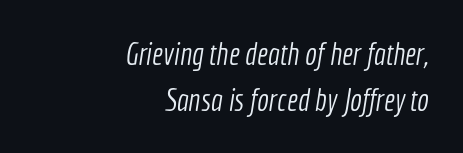
Lines of text with bare space underneath. The lines sit at an ordinary, default distance from one another. Honestly, the letter spacing is just normal — you wouldn't notice it. The typeface has the unassuming heft of standard copy or less. The glyphs in this specimen are sans serif. Short and long lines alike share a common ending point at right.
